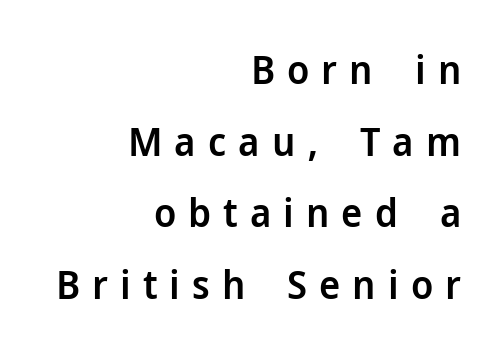
{"serif": "no", "italic": "no", "bold": "semi", "weight": "semibold", "width": "normal", "stroke_contrast": "low", "x_height": "medium", "monospaced": "no", "underline": "no", "align": "right", "line_spacing_ratio": 1.79, "letter_spacing": "wide", "letter_spacing_em": 0.3, "glyph_px": 40}
